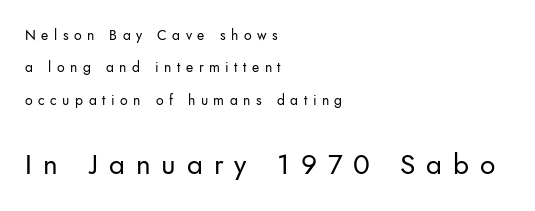
{"serif": "no", "italic": "no", "bold": "no", "weight": "regular", "width": "normal", "stroke_contrast": "low", "x_height": "small", "monospaced": "no", "underline": "no", "align": "left", "line_spacing": "loose", "line_spacing_ratio": 2.31, "letter_spacing": "wide", "letter_spacing_em": 0.39, "larger_block": "second", "size_ratio": 2.0, "glyph_px": 28}
